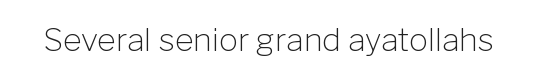
{"serif": "no", "italic": "no", "bold": "no", "weight": "light", "width": "normal", "stroke_contrast": "low", "x_height": "medium", "monospaced": "no", "underline": "no", "letter_spacing": "normal", "letter_spacing_em": 0.0, "glyph_px": 32}
